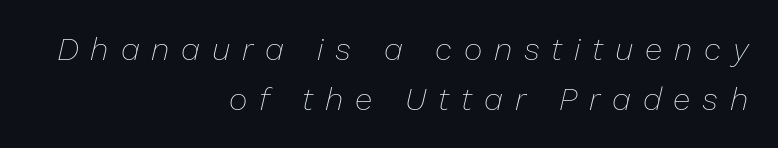
Is the block centered? No — it sits flush against the right margin. Is this a fixed-width face? No — the glyphs have proportional, varying widths. The specimen reads as italic at a glance. Stem width sits at or under what a default text font uses. These lines have a slow, spaced-out rhythm from letter to letter. Honestly, the row spacing looks completely unremarkable.
